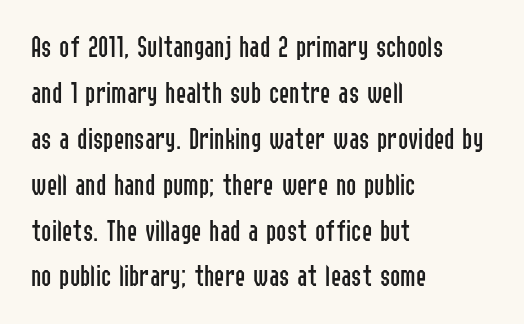
The image shows 31 px regular-weight, condensed sans-serif type, upright; set left-aligned, normal line spacing (1.48x), normal letter spacing, not underlined; low stroke contrast and a medium x-height.
